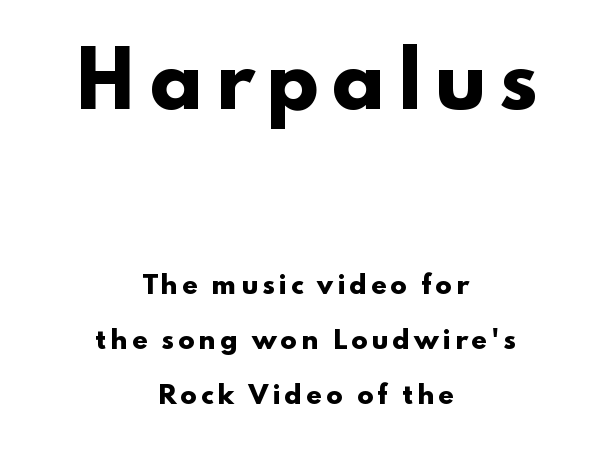
What kind of face is this? One without serifs — a sans. The vertical gap from one line to the next is large. This rendering features lettering with no underline. The paragraph shown floats in the horizontal middle. In terms of posture, this sample is upright.
